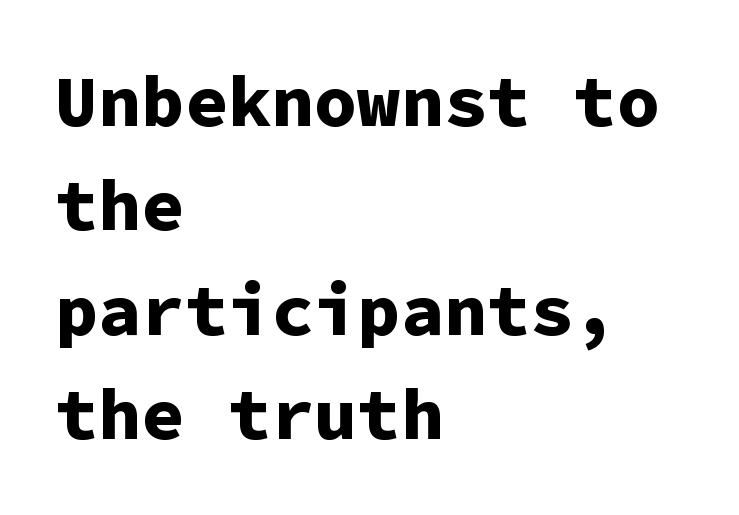
Q: Is the text bold? A: Yes.
Q: Is the text italic (slanted)? A: No, it is upright.
Q: Is the typeface a serif or a sans-serif typeface? A: Sans-serif.
Q: Is the text underlined? A: No.
Q: How is the paragraph aligned? A: Left-aligned.
Q: Is the spacing between letters normal or unusually wide? A: Normal.
Q: Is the spacing between lines tight, normal or loose? A: Normal.
Q: Width (condensed, normal, or wide)? A: Normal.
Q: Stroke contrast? A: Low.
Q: x-height? A: Medium.
Q: Monospaced? A: Yes.
